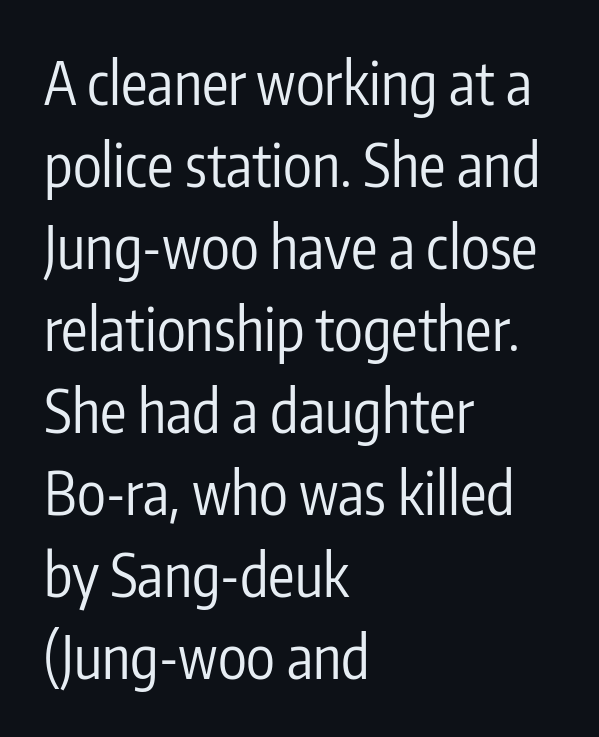
Q: Is the text bold? A: No.
Q: Is the text italic (slanted)? A: No, it is upright.
Q: Is the typeface a serif or a sans-serif typeface? A: Sans-serif.
Q: Is the text underlined? A: No.
Q: How is the paragraph aligned? A: Left-aligned.
Q: Is the spacing between letters normal or unusually wide? A: Normal.
Q: Is the spacing between lines tight, normal or loose? A: Normal.
Q: Width (condensed, normal, or wide)? A: Condensed.
Q: Stroke contrast? A: Low.
Q: x-height? A: Medium.
Q: Monospaced? A: No.
